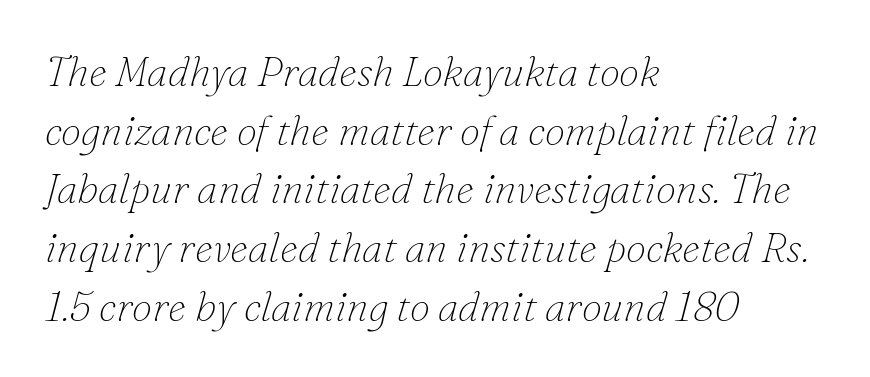
{"serif": "yes", "italic": "yes", "lean": "right", "slant_degrees": 16, "bold": "no", "weight": "thin", "width": "normal", "stroke_contrast": "low", "x_height": "small", "monospaced": "no", "underline": "no", "align": "left", "line_spacing": "normal", "line_spacing_ratio": 1.43, "letter_spacing": "normal", "letter_spacing_em": 0.0, "glyph_px": 41}
